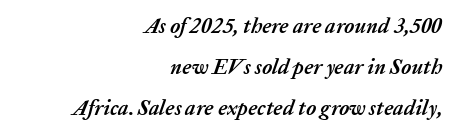
Q: Is the text bold? A: Yes.
Q: Is the text italic (slanted)? A: Yes, it leans right by about 20 degrees.
Q: Is the text underlined? A: No.
Q: How is the paragraph aligned? A: Right-aligned.
Q: Is the spacing between letters normal or unusually wide? A: Normal.
Q: Is the spacing between lines tight, normal or loose? A: Loose.
